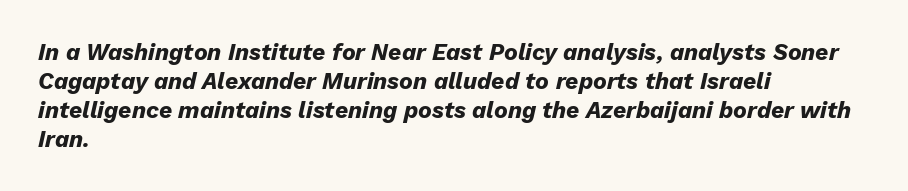
Style check: oblique. Inter-character spacing is left at the font's built-in metrics. Which margin do the lines hug? The left one — the right edge is uneven. A clean baseline with only descenders dipping below it.
